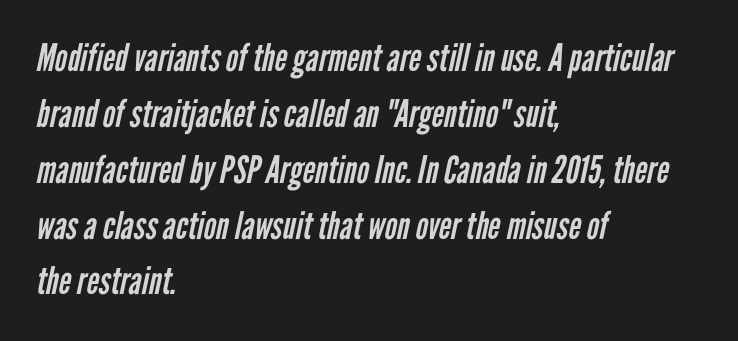
Q: Is the text bold? A: No.
Q: Is the typeface a serif or a sans-serif typeface? A: Sans-serif.
Q: Is the text underlined? A: No.
Q: How is the paragraph aligned? A: Left-aligned.
Q: Is the spacing between letters normal or unusually wide? A: Normal.
Q: Is the spacing between lines tight, normal or loose? A: Normal.
Q: Width (condensed, normal, or wide)? A: Condensed.
Q: Stroke contrast? A: Low.
Q: x-height? A: Medium.
Q: Monospaced? A: No.
